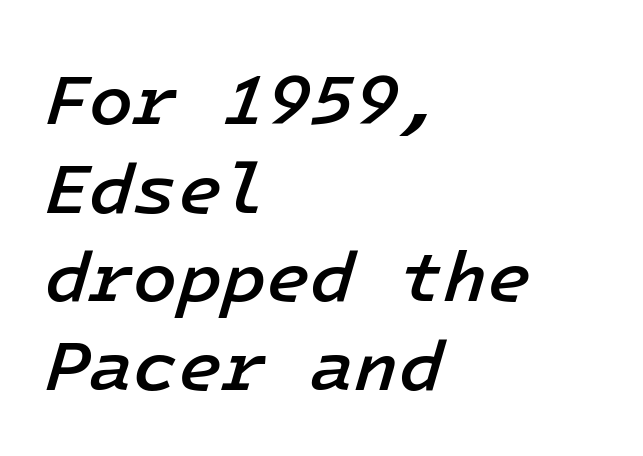
Q: Is the text bold? A: Semi-bold.
Q: Is the text italic (slanted)? A: Yes, it leans right by about 16 degrees.
Q: Is the text underlined? A: No.
Q: How is the paragraph aligned? A: Left-aligned.
Q: Is the spacing between letters normal or unusually wide? A: Normal.
Q: Width (condensed, normal, or wide)? A: Normal.
Q: Stroke contrast? A: Low.
Q: x-height? A: Medium.
